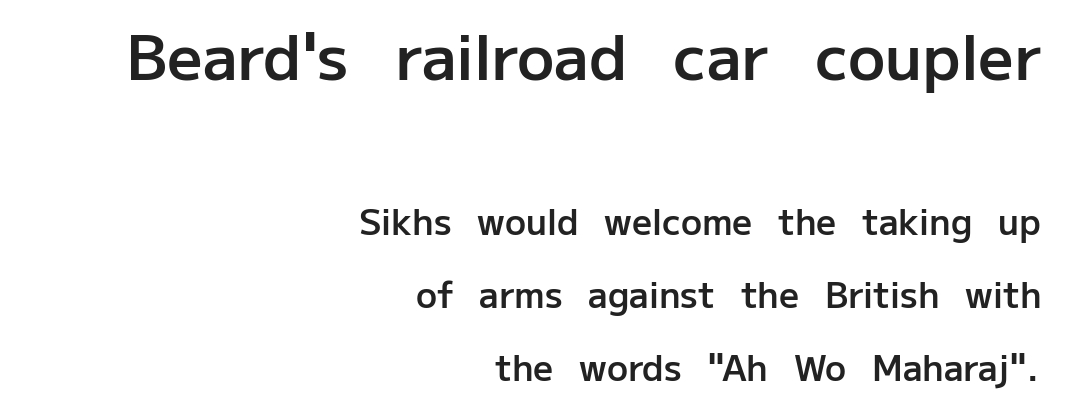
You could not count columns in this text — the font is proportionally spaced. Quick note: not italic, upright. Typographic density is moderately raised because the face is semibold. What stands out about the letter spacing? Nothing — it is the standard amount. Vertically, the passage feels expansive, rows floating well apart. A sans-serif font was chosen for this passage.
